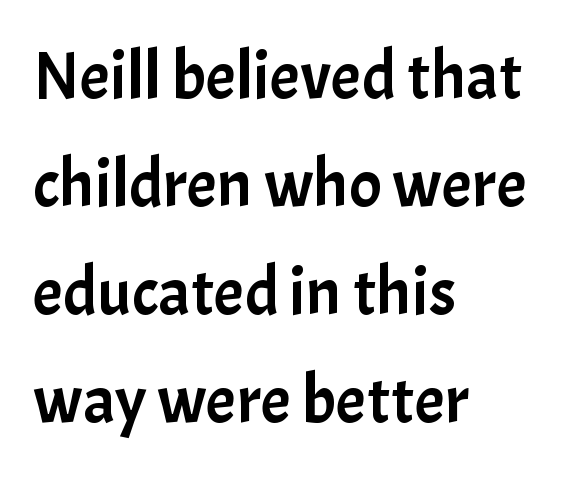
Tracking value appears to be zero — textbook default spacing. Style check: upright. A typesetter would label this face a sans. Character widths vary here, with narrow letters taking less room than wide ones. Anything drawn beneath the words? Only blank space. Alignment: flush left.
